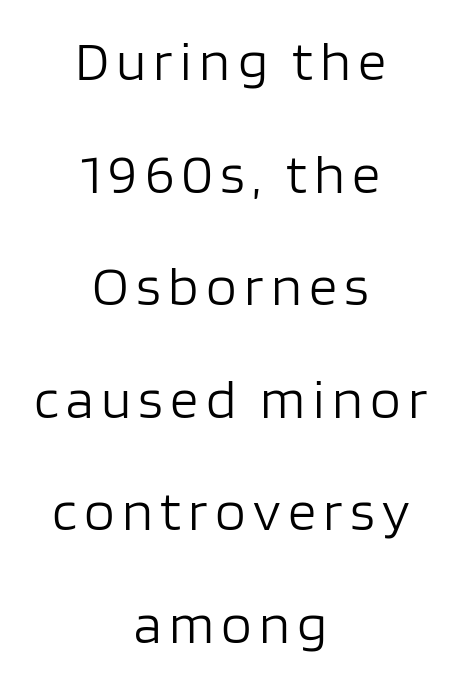
Q: Is the text bold? A: No.
Q: Is the text italic (slanted)? A: No, it is upright.
Q: Is the typeface a serif or a sans-serif typeface? A: Sans-serif.
Q: Is the text underlined? A: No.
Q: How is the paragraph aligned? A: Centered.
Q: Is the spacing between lines tight, normal or loose? A: Loose.
Q: Width (condensed, normal, or wide)? A: Normal.
Q: Stroke contrast? A: Low.
Q: x-height? A: Large.
Q: Monospaced? A: No.
